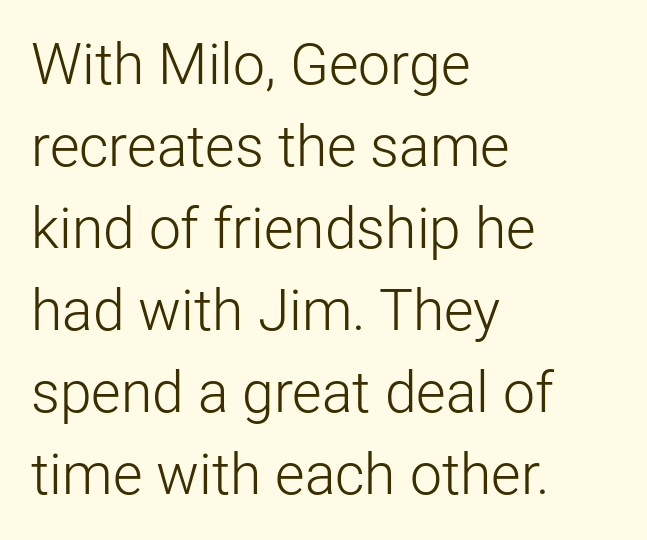
{"serif": "no", "italic": "no", "bold": "no", "weight": "light", "width": "normal", "stroke_contrast": "low", "x_height": "medium", "monospaced": "no", "underline": "no", "align": "left", "line_spacing": "normal", "line_spacing_ratio": 1.44, "letter_spacing": "normal", "letter_spacing_em": 0.0, "glyph_px": 57}
